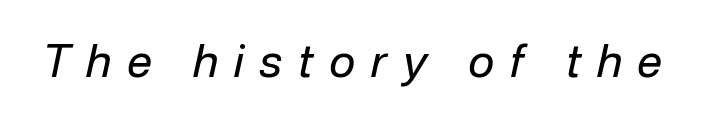
The image shows 45 px regular-weight type, italic (leaning right); set unusually wide letter spacing (+0.35 em), not underlined; low stroke contrast and a medium x-height.
